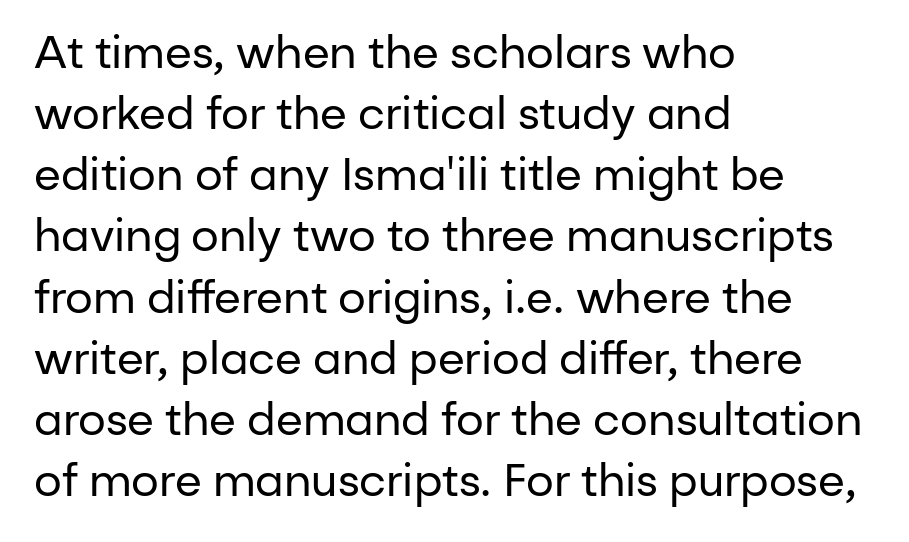
{"serif": "no", "italic": "no", "bold": "no", "weight": "regular", "width": "normal", "stroke_contrast": "low", "x_height": "medium", "monospaced": "no", "underline": "no", "align": "left", "line_spacing": "normal", "line_spacing_ratio": 1.39, "letter_spacing": "normal", "letter_spacing_em": 0.0, "glyph_px": 44}
